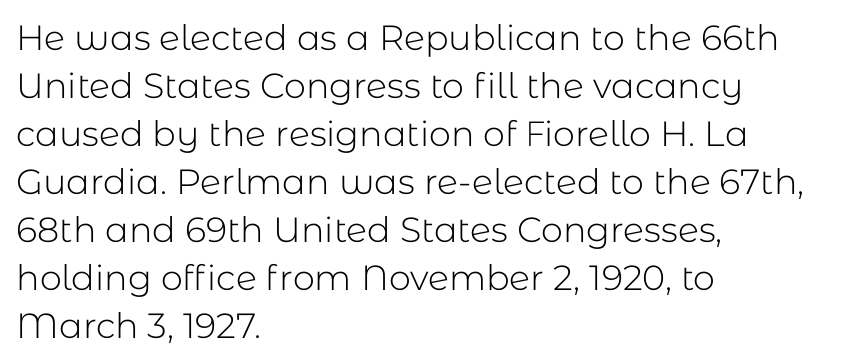
Q: Is the text bold? A: No.
Q: Is the text italic (slanted)? A: No, it is upright.
Q: Is the typeface a serif or a sans-serif typeface? A: Sans-serif.
Q: Is the text underlined? A: No.
Q: How is the paragraph aligned? A: Left-aligned.
Q: Is the spacing between letters normal or unusually wide? A: Normal.
Q: Is the spacing between lines tight, normal or loose? A: Normal.
Q: Width (condensed, normal, or wide)? A: Normal.
Q: Stroke contrast? A: Low.
Q: x-height? A: Medium.
Q: Monospaced? A: No.
